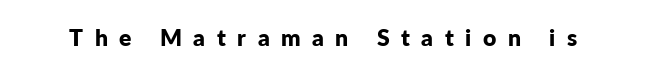
The tracking reads as deliberately expanded to a designer's eye. Vertical strokes here are truly vertical. What weight is shown? A full bold with thick strokes. The specimen omits any rule beneath the text block's lines.
